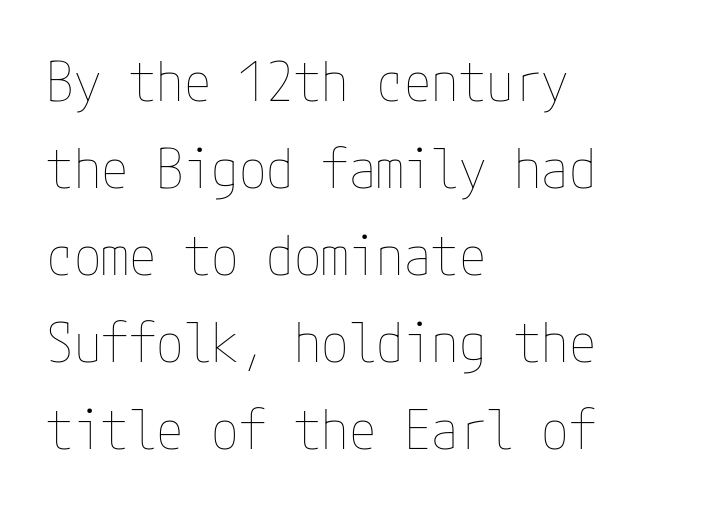
Q: Is the text bold? A: No.
Q: Is the text italic (slanted)? A: No, it is upright.
Q: Is the text underlined? A: No.
Q: How is the paragraph aligned? A: Left-aligned.
Q: Is the spacing between letters normal or unusually wide? A: Normal.
Q: Is the spacing between lines tight, normal or loose? A: Normal.
Q: Width (condensed, normal, or wide)? A: Condensed.
Q: Stroke contrast? A: Low.
Q: x-height? A: Medium.
